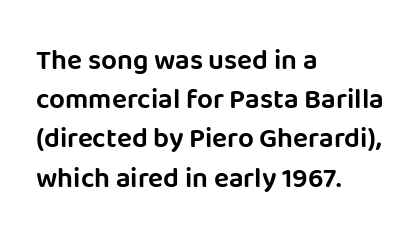
Q: Is the text italic (slanted)? A: No, it is upright.
Q: Is the typeface a serif or a sans-serif typeface? A: Sans-serif.
Q: Is the text underlined? A: No.
Q: How is the paragraph aligned? A: Left-aligned.
Q: Is the spacing between letters normal or unusually wide? A: Normal.
Q: Is the spacing between lines tight, normal or loose? A: Normal.
Q: Width (condensed, normal, or wide)? A: Normal.
Q: Stroke contrast? A: Low.
Q: x-height? A: Large.
Q: Monospaced? A: No.
